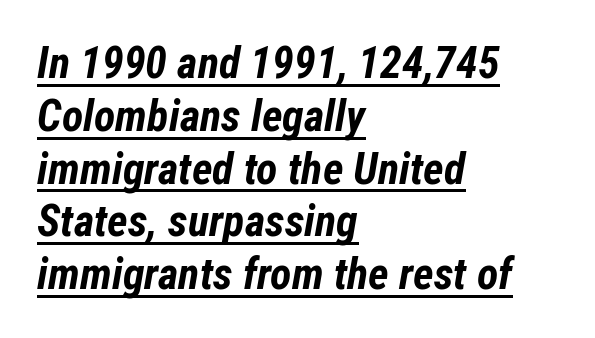
In terms of posture, this sample is oblique. Think of a printed novel: that variable character pitch is what you see here. Emphasis is given by a line drawn under the lettering. The glyphs have the mass of a bold cut. In CSS terms this would be text-align: left. Inter-character spacing is left at the font's built-in metrics.
